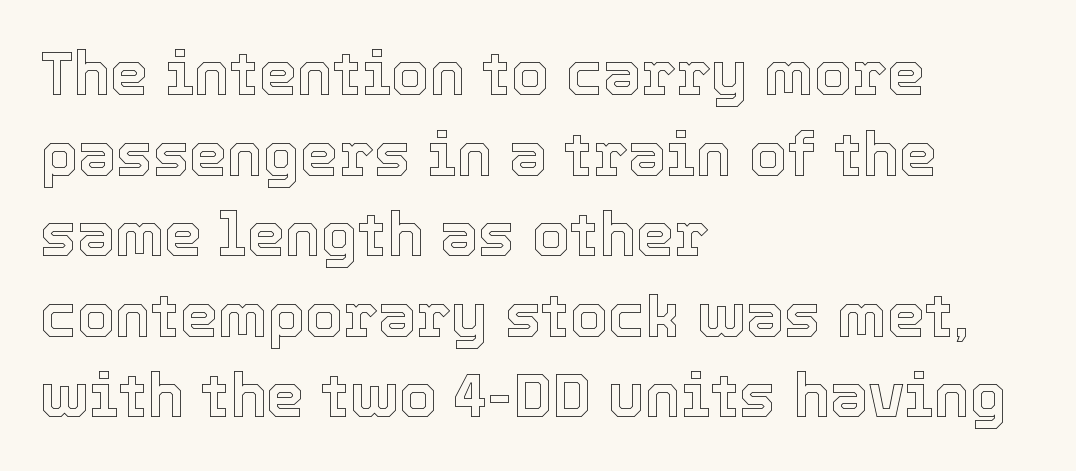
Q: Is the text italic (slanted)? A: No, it is upright.
Q: Is the text underlined? A: No.
Q: How is the paragraph aligned? A: Left-aligned.
Q: Is the spacing between letters normal or unusually wide? A: Normal.
Q: Is the spacing between lines tight, normal or loose? A: Normal.
Q: Width (condensed, normal, or wide)? A: Normal.
Q: x-height? A: Medium.
Q: Monospaced? A: No.
